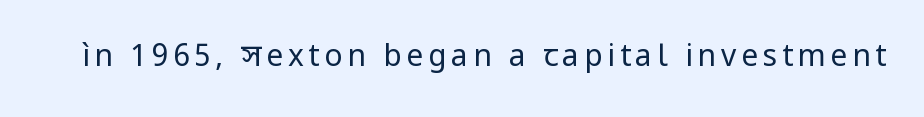
Q: Is the text bold? A: No.
Q: Is the text italic (slanted)? A: No, it is upright.
Q: Is the typeface a serif or a sans-serif typeface? A: Sans-serif.
Q: Is the text underlined? A: No.
Q: Width (condensed, normal, or wide)? A: Normal.
Q: Stroke contrast? A: Low.
Q: x-height? A: Medium.
Q: Monospaced? A: No.
